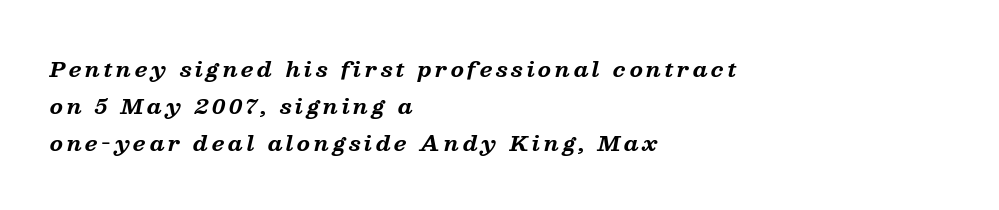
Q: Is the text bold? A: Yes.
Q: Is the text italic (slanted)? A: Yes, it leans right by about 13 degrees.
Q: Is the text underlined? A: No.
Q: How is the paragraph aligned? A: Left-aligned.
